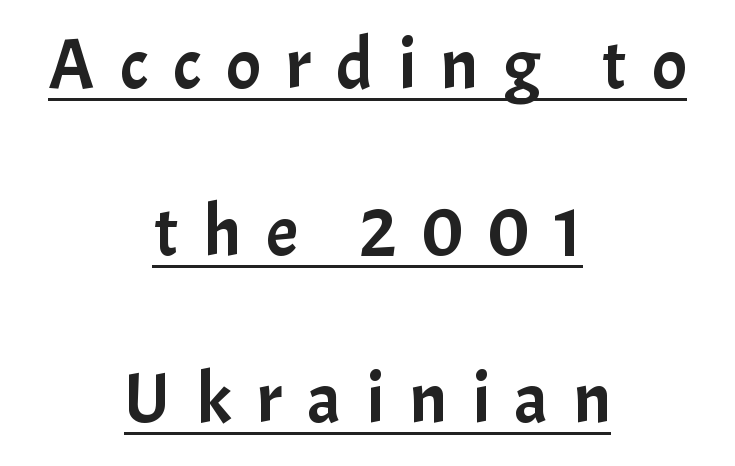
Q: Is the text italic (slanted)? A: No, it is upright.
Q: Is the typeface a serif or a sans-serif typeface? A: Sans-serif.
Q: Is the text underlined? A: Yes.
Q: How is the paragraph aligned? A: Centered.
Q: Is the spacing between letters normal or unusually wide? A: Unusually wide.
Q: Is the spacing between lines tight, normal or loose? A: Loose.
Q: Width (condensed, normal, or wide)? A: Normal.
Q: Stroke contrast? A: Low.
Q: x-height? A: Medium.
Q: Monospaced? A: No.
